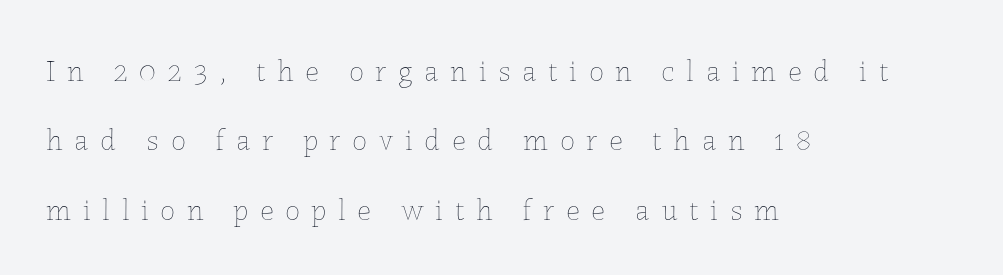
Character widths vary here, with narrow letters taking less room than wide ones. Ink coverage per letter is moderate at most. What stands out about the letter spacing? Its width — letters are far apart. Vertical spacing — loose. The letters stand upright; this is a roman face. The paragraph shown leans on its left margin.
